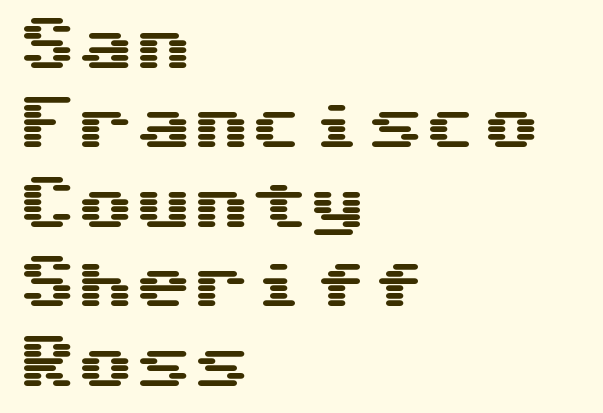
Q: Is the text italic (slanted)? A: No, it is upright.
Q: Is the typeface a serif or a sans-serif typeface? A: Sans-serif.
Q: Is the text underlined? A: No.
Q: How is the paragraph aligned? A: Left-aligned.
Q: Is the spacing between letters normal or unusually wide? A: Normal.
Q: Is the spacing between lines tight, normal or loose? A: Normal.
Q: Width (condensed, normal, or wide)? A: Wide.
Q: Stroke contrast? A: Medium.
Q: x-height? A: Medium.
